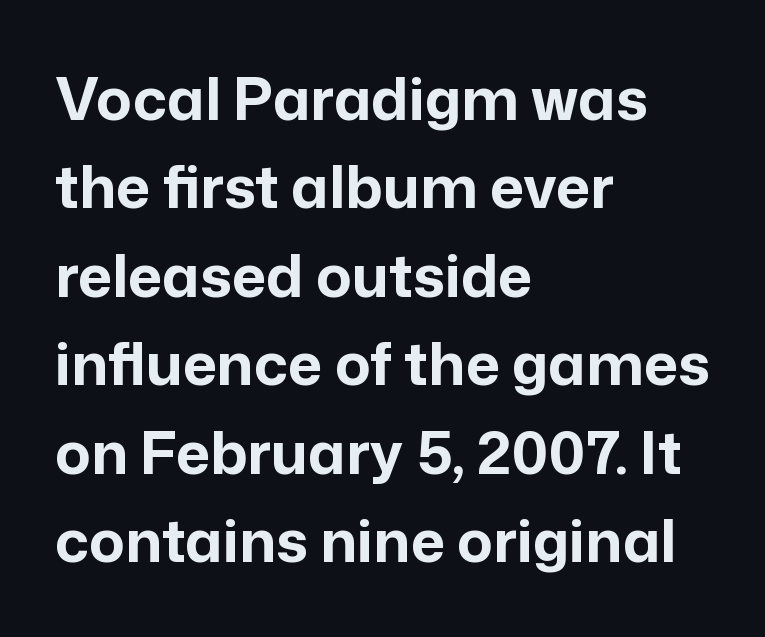
Q: Is the text bold? A: Yes.
Q: Is the text italic (slanted)? A: No, it is upright.
Q: Is the typeface a serif or a sans-serif typeface? A: Sans-serif.
Q: Is the text underlined? A: No.
Q: How is the paragraph aligned? A: Left-aligned.
Q: Is the spacing between letters normal or unusually wide? A: Normal.
Q: Is the spacing between lines tight, normal or loose? A: Normal.
Q: Width (condensed, normal, or wide)? A: Normal.
Q: Stroke contrast? A: Low.
Q: x-height? A: Medium.
Q: Monospaced? A: No.
